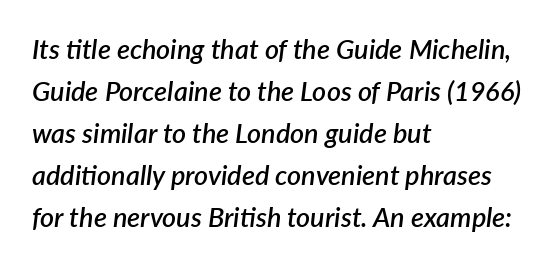
{"italic": "yes", "lean": "right", "slant_degrees": 7, "bold": "semi", "underline": "no", "align": "left", "line_spacing": "normal", "line_spacing_ratio": 1.56, "letter_spacing": "normal", "letter_spacing_em": 0.0, "glyph_px": 27}
